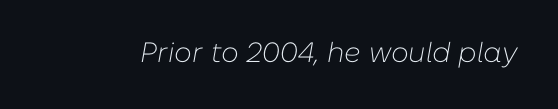
The image shows 28 px light type, italic (leaning right); set normal letter spacing, not underlined; low stroke contrast and a medium x-height.
